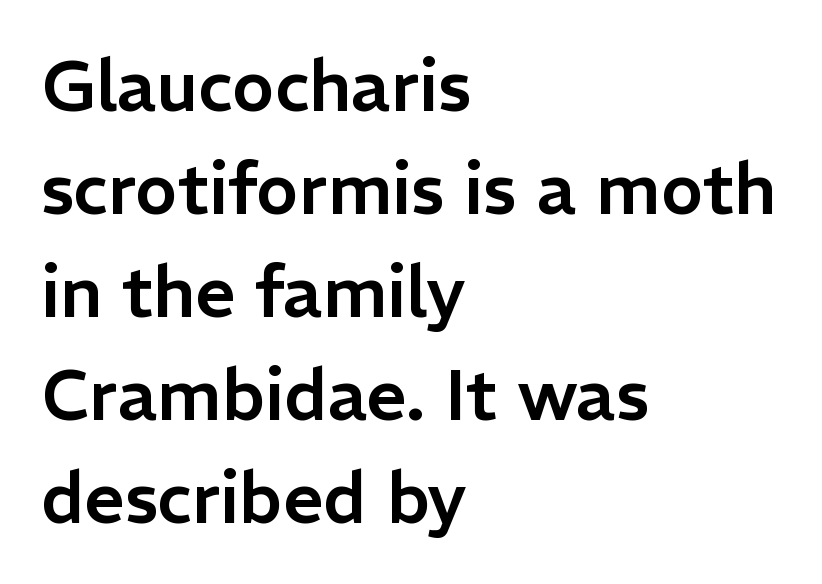
The line texture is even and compact thanks to regular tracking. Only glyphs here, with clear space below each row. Proportional: the letters do not fall into vertical columns. The rag falls on the right side of this text block. Check where the strokes stop: nothing finishes them off — pure sans.
